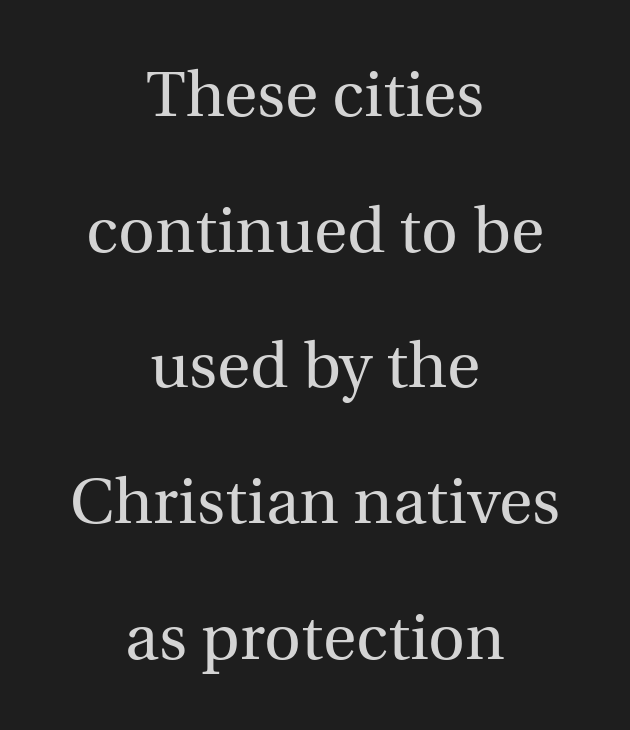
Italic: no, the glyphs are upright roman. The font family rendered here belongs to the serif group. The letters look calm and open, with moderate or lighter stems. Default kerning and tracking; the words read as compact shapes. Think of a printed novel: that variable character pitch is what you see here. What's the leading like? Stretched, with rows far apart.
